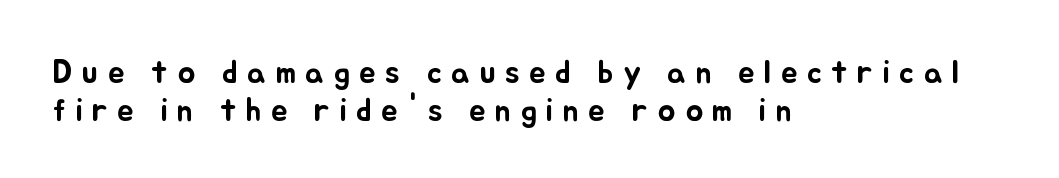
Q: Is the text italic (slanted)? A: No, it is upright.
Q: Is the text underlined? A: No.
Q: How is the paragraph aligned? A: Left-aligned.
Q: Is the spacing between letters normal or unusually wide? A: Unusually wide.
Q: Is the spacing between lines tight, normal or loose? A: Tight.
Q: Width (condensed, normal, or wide)? A: Normal.
Q: Stroke contrast? A: Low.
Q: x-height? A: Small.
Q: Monospaced? A: No.
